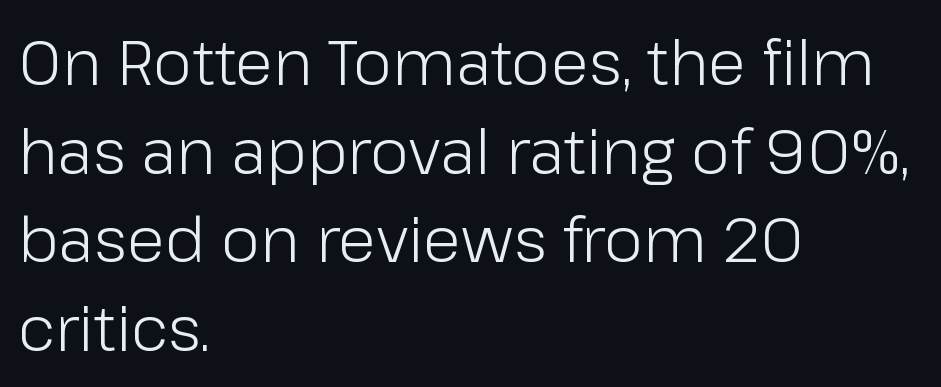
How are the letters spaced? Ordinarily, with no added tracking. Stems and bowls with no extra thickness — not bold. Compared with typical paragraphs, the rows here are spaced about the same. The typography opts for an upright posture over an oblique one.
